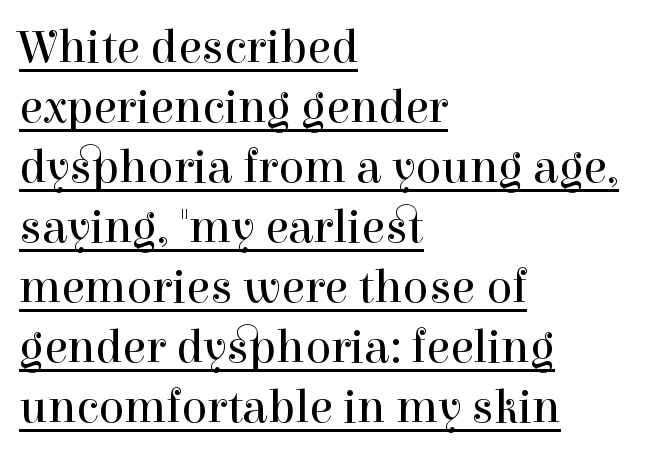
{"serif": "yes", "italic": "no", "bold": "no", "weight": "regular", "width": "normal", "stroke_contrast": "high", "x_height": "medium", "monospaced": "no", "underline": "yes", "align": "left", "line_spacing": "normal", "line_spacing_ratio": 1.25, "letter_spacing": "normal", "letter_spacing_em": 0.0, "glyph_px": 48}
